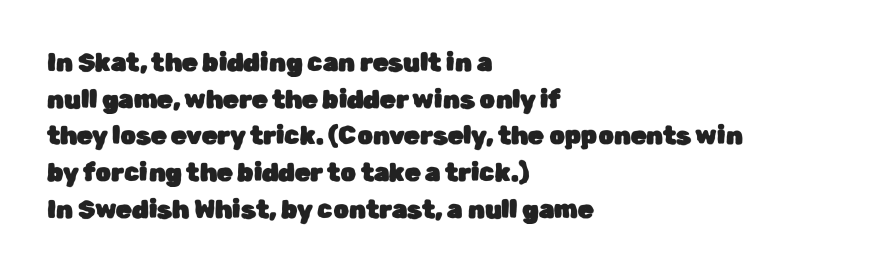
The letters stand straight up with perfectly vertical stems. The tracking reads as untouched default to a designer's eye. Vertical spacing — default. All the whitespace from short lines collects on the right. Bare-footed words on every line.
